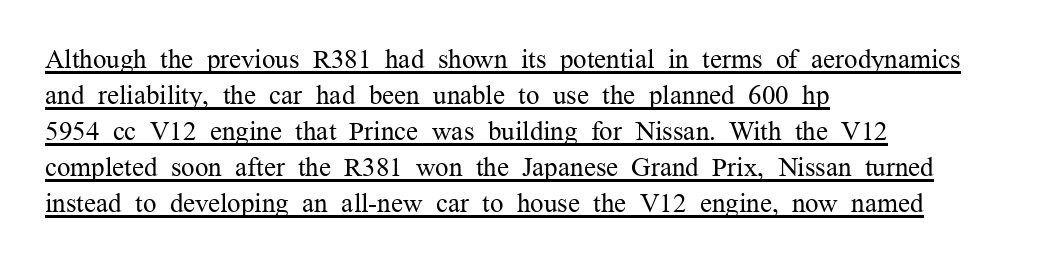
{"italic": "no", "bold": "no", "underline": "yes", "align": "left", "line_spacing": "normal", "line_spacing_ratio": 1.33, "letter_spacing": "normal", "letter_spacing_em": 0.0, "glyph_px": 27}
